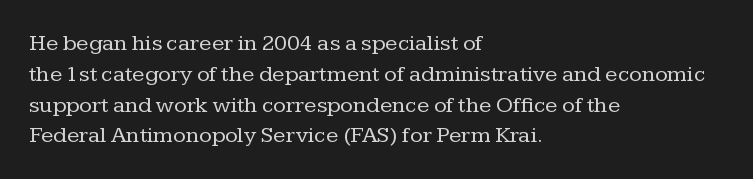
{"italic": "no", "bold": "no", "underline": "no", "align": "left", "line_spacing": "normal", "line_spacing_ratio": 1.34, "letter_spacing": "normal", "letter_spacing_em": 0.0, "glyph_px": 23}
